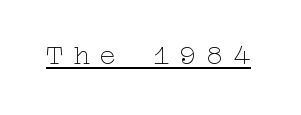
The image shows 29 px thin, wide type, upright; set unusually wide letter spacing (+0.32 em), underlined; low stroke contrast and a medium x-height.
